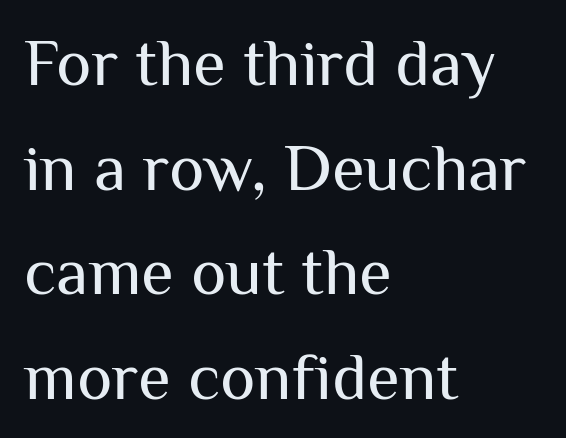
Q: Is the text bold? A: No.
Q: Is the text italic (slanted)? A: No, it is upright.
Q: Is the typeface a serif or a sans-serif typeface? A: Sans-serif.
Q: Is the text underlined? A: No.
Q: How is the paragraph aligned? A: Left-aligned.
Q: Is the spacing between letters normal or unusually wide? A: Normal.
Q: Is the spacing between lines tight, normal or loose? A: Normal.
Q: Width (condensed, normal, or wide)? A: Normal.
Q: Stroke contrast? A: Medium.
Q: x-height? A: Medium.
Q: Monospaced? A: No.
